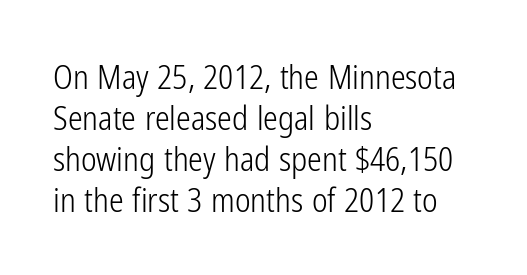
Q: Is the text bold? A: No.
Q: Is the text italic (slanted)? A: No, it is upright.
Q: Is the typeface a serif or a sans-serif typeface? A: Sans-serif.
Q: Is the text underlined? A: No.
Q: How is the paragraph aligned? A: Left-aligned.
Q: Is the spacing between letters normal or unusually wide? A: Normal.
Q: Width (condensed, normal, or wide)? A: Condensed.
Q: Stroke contrast? A: Low.
Q: x-height? A: Medium.
Q: Monospaced? A: No.
